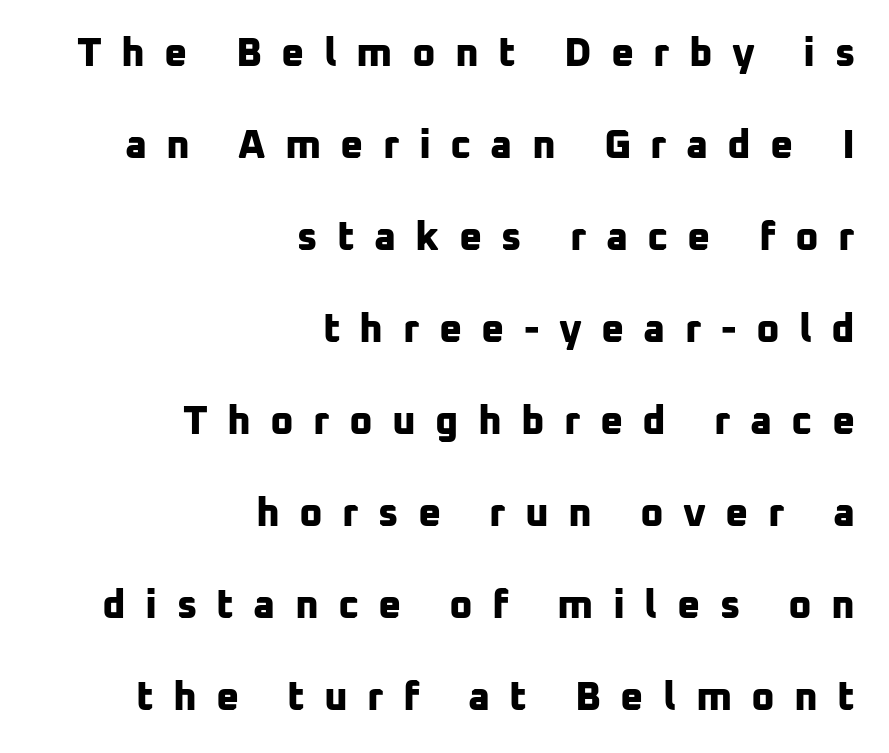
I'd call this a sans setting — the letters go barefoot. The letterforms stand isolated, each surrounded by extra space. Reading down the column, the eye jumps a long way to each next line. What weight is shown? A full bold with thick strokes. Visually the block forms a straight wall on the right and a jagged coastline on the left. Looks like regular typesetting: each glyph gets only the width it needs.
